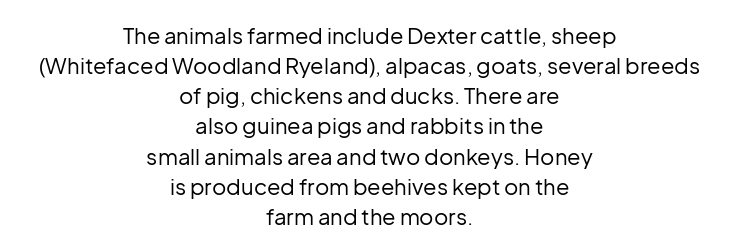
The image shows 22 px text type, upright; set centered, normal line spacing (1.37x), normal letter spacing, not underlined.
